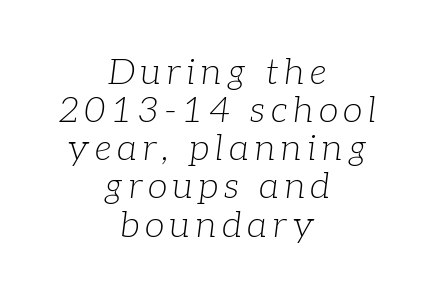
Q: Is the text bold? A: No.
Q: Is the text italic (slanted)? A: Yes, it leans right by about 7 degrees.
Q: Is the typeface a serif or a sans-serif typeface? A: Serif.
Q: Is the text underlined? A: No.
Q: How is the paragraph aligned? A: Centered.
Q: Is the spacing between lines tight, normal or loose? A: Tight.
Q: Width (condensed, normal, or wide)? A: Normal.
Q: Stroke contrast? A: Low.
Q: x-height? A: Medium.
Q: Monospaced? A: No.
